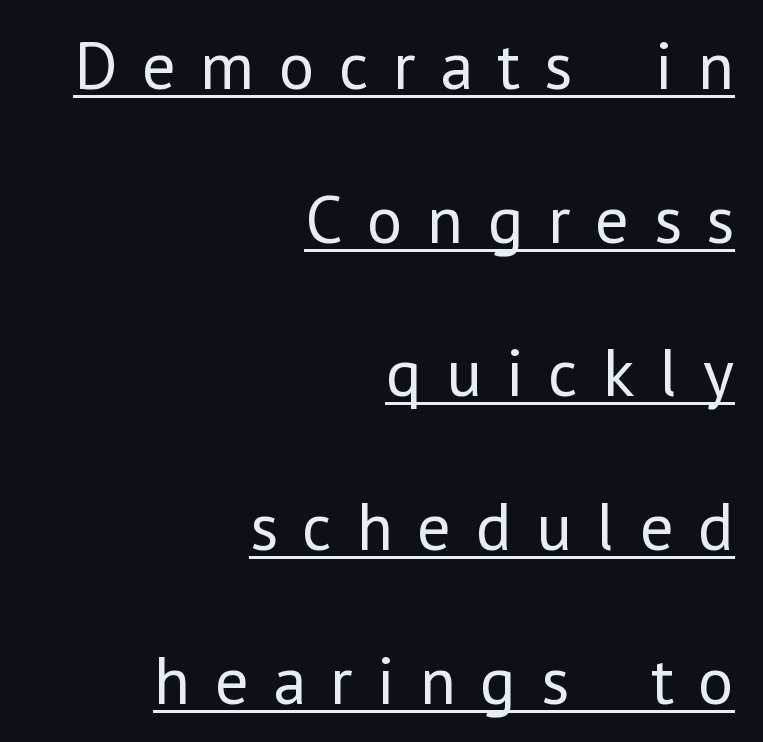
Q: Is the text bold? A: No.
Q: Is the text italic (slanted)? A: No, it is upright.
Q: Is the typeface a serif or a sans-serif typeface? A: Sans-serif.
Q: Is the text underlined? A: Yes.
Q: How is the paragraph aligned? A: Right-aligned.
Q: Is the spacing between letters normal or unusually wide? A: Unusually wide.
Q: Is the spacing between lines tight, normal or loose? A: Loose.
Q: Width (condensed, normal, or wide)? A: Normal.
Q: Stroke contrast? A: Low.
Q: x-height? A: Medium.
Q: Monospaced? A: No.
